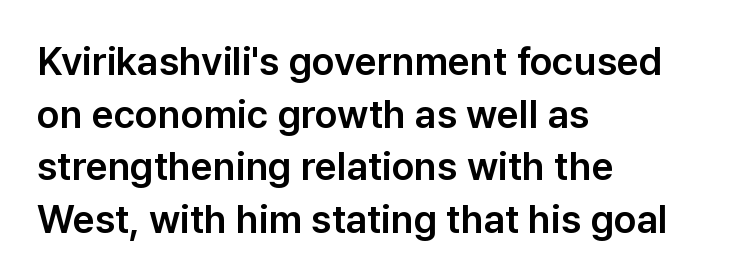
Q: Is the text italic (slanted)? A: No, it is upright.
Q: Is the typeface a serif or a sans-serif typeface? A: Sans-serif.
Q: Is the text underlined? A: No.
Q: How is the paragraph aligned? A: Left-aligned.
Q: Is the spacing between letters normal or unusually wide? A: Normal.
Q: Is the spacing between lines tight, normal or loose? A: Normal.
Q: Width (condensed, normal, or wide)? A: Normal.
Q: Stroke contrast? A: Low.
Q: x-height? A: Medium.
Q: Monospaced? A: No.
